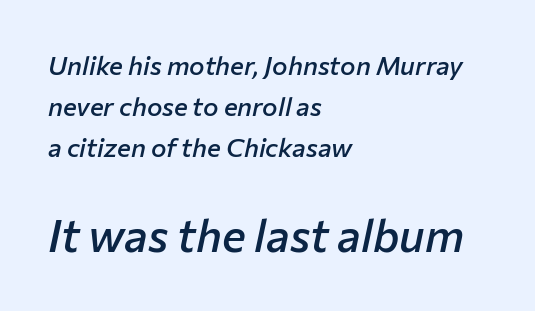
{"italic": "yes", "lean": "right", "slant_degrees": 12, "bold": "semi", "weight": "semibold", "width": "normal", "stroke_contrast": "low", "x_height": "medium", "monospaced": "no", "underline": "no", "align": "left", "line_spacing": "normal", "line_spacing_ratio": 1.57, "letter_spacing": "normal", "letter_spacing_em": 0.0, "larger_block": "second", "size_ratio": 1.73, "glyph_px": 45}
